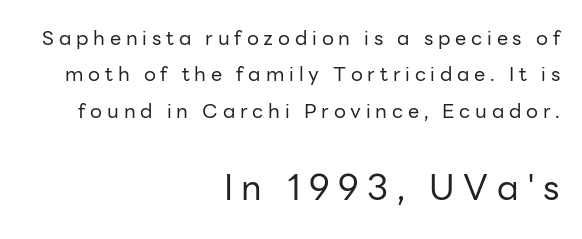
The horizontal fit of the characters is loose and conspicuously gappy. You could not count columns in this text — the font is proportionally spaced. A flush-right, rag-left setting is used for this passage. The characters are drawn with everyday or finer stroke widths.
